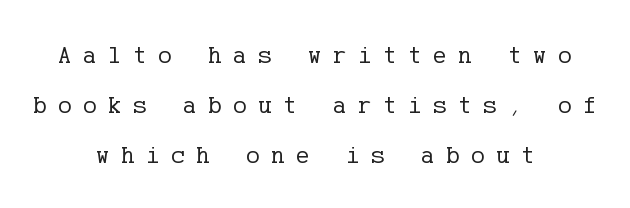
Horizontal bands of white between lines are thick stripes. The horizontal fit of the characters is loose and conspicuously gappy. Compared with a flush-left layout, this one balances lines on the center instead. When letters stand straight like this, we call the style roman or upright.
